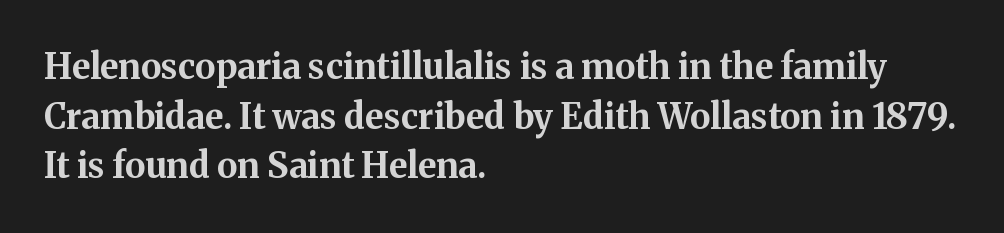
{"serif": "yes", "italic": "no", "bold": "yes", "weight": "bold", "width": "normal", "stroke_contrast": "medium", "x_height": "medium", "monospaced": "no", "underline": "no", "align": "left", "line_spacing": "normal", "line_spacing_ratio": 1.42, "letter_spacing": "normal", "letter_spacing_em": 0.0, "glyph_px": 35}
